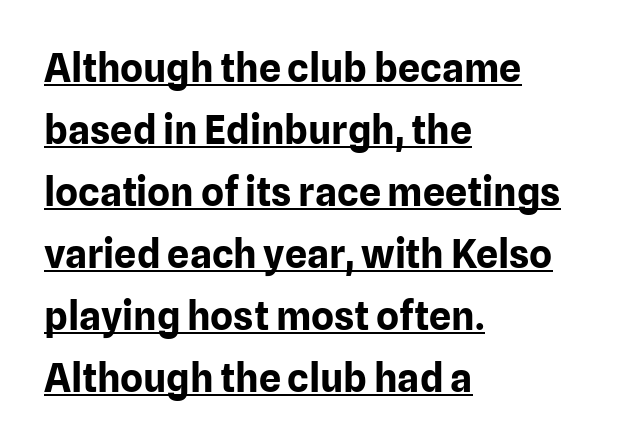
Q: Is the text bold? A: Yes.
Q: Is the text italic (slanted)? A: No, it is upright.
Q: Is the typeface a serif or a sans-serif typeface? A: Sans-serif.
Q: Is the text underlined? A: Yes.
Q: How is the paragraph aligned? A: Left-aligned.
Q: Is the spacing between letters normal or unusually wide? A: Normal.
Q: Is the spacing between lines tight, normal or loose? A: Normal.
Q: Width (condensed, normal, or wide)? A: Normal.
Q: Stroke contrast? A: Low.
Q: x-height? A: Medium.
Q: Monospaced? A: No.
